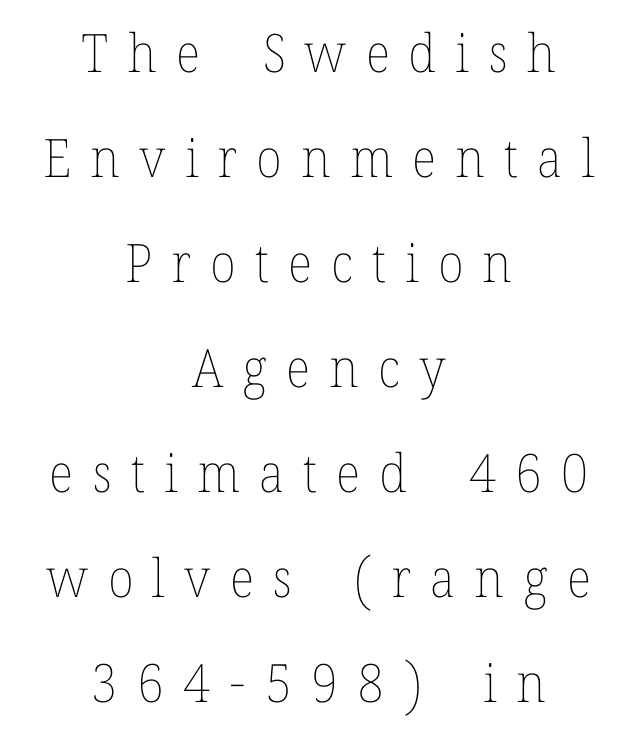
{"italic": "no", "bold": "no", "weight": "thin", "width": "normal", "stroke_contrast": "low", "x_height": "medium", "monospaced": "no", "underline": "no", "align": "center", "line_spacing": "loose", "line_spacing_ratio": 1.98, "letter_spacing": "wide", "letter_spacing_em": 0.36, "glyph_px": 53}
